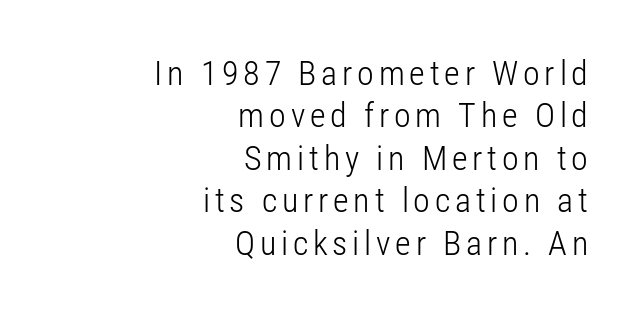
Each letter keeps its own natural width here, so spacing adapts to shape. Note: no serifs on the glyphs. It's the straight-up-and-down kind of type. Unmarked baselines from the first word to the last. Horizontal bands of white between lines are of average thickness. Stroke thickness stays within the range of a standard reading face or lighter.
